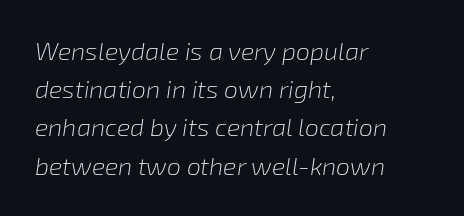
In terms of leading, this rendering sits right in the middle. Is the stroke heavy? The answer is a plain regular-or-lighter. Italic? Definitely — the glyphs are oblique. Caption: standard tracking, unaltered. The rendering anchors every line to the left-hand side.
